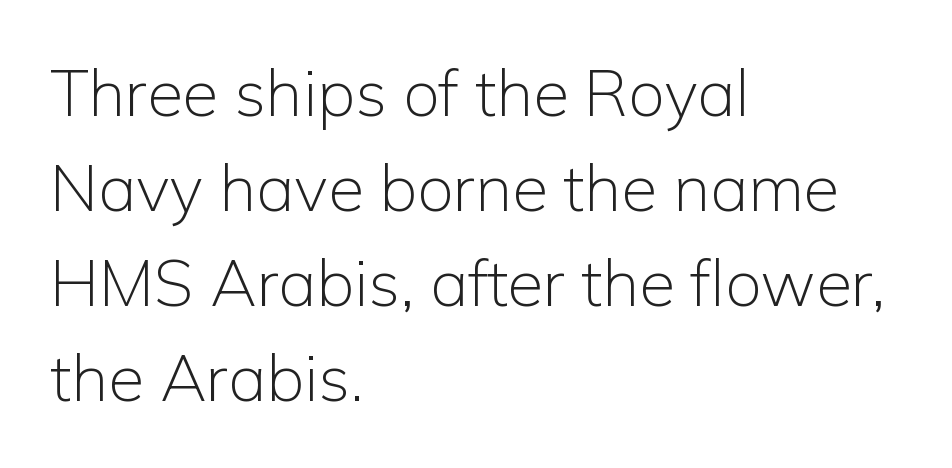
{"serif": "no", "italic": "no", "bold": "no", "weight": "light", "width": "normal", "stroke_contrast": "low", "x_height": "medium", "monospaced": "no", "underline": "no", "align": "left", "line_spacing": "normal", "line_spacing_ratio": 1.46, "letter_spacing": "normal", "letter_spacing_em": 0.0, "glyph_px": 65}
